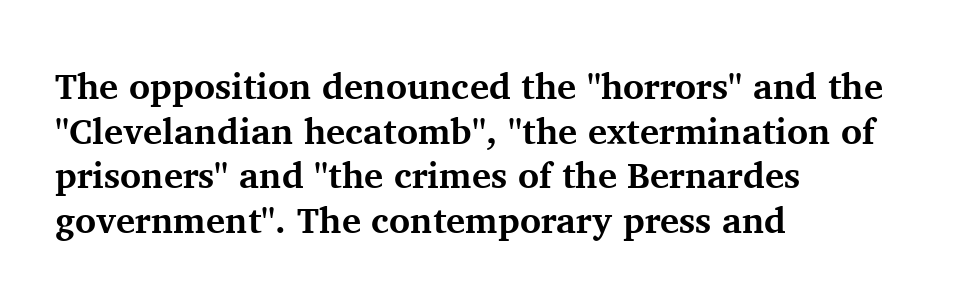
These lines are composed in type with serifs. Typesetter's note: full bold, strokes at maximum text heaviness. Letter spacing: default. Italic? Not at all — the glyphs are vertical. The passage shown is typed in a proportional face where columns would drift.
